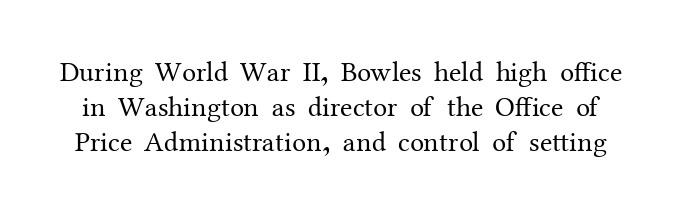
Glance below the letters and you will spot only blank space. These lines are composed in type with serifs. The passage shown is not bold in any degree. This sample has the flowing, uneven cadence of proportional lettering. Quick note: not italic, upright. Normally led — the rows are evenly, conventionally spaced.
